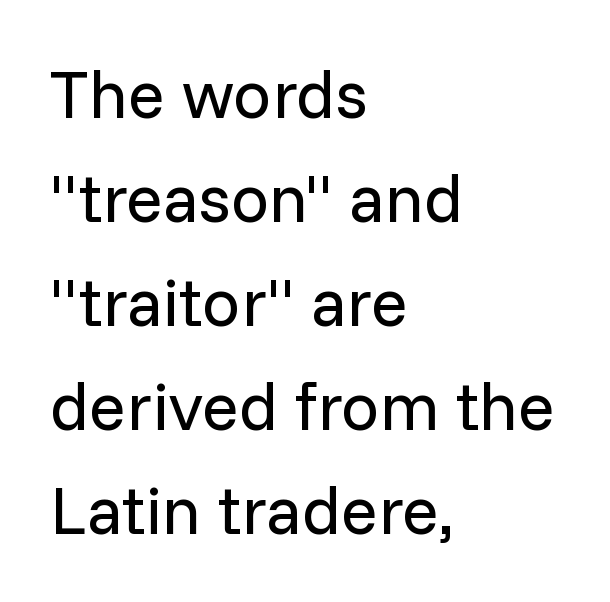
How are the letters spaced? Ordinarily, with no added tracking. Only glyphs here, with clear space below each row. Stem width sits at or under what a default text font uses. What kind of face is this? One without serifs — a sans.
